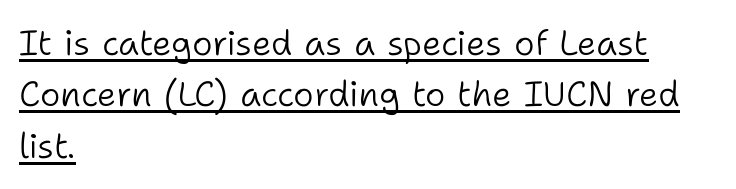
The image shows 35 px light sans-serif type, upright; set left-aligned, normal line spacing (1.47x), normal letter spacing, underlined; low stroke contrast and a medium x-height.
